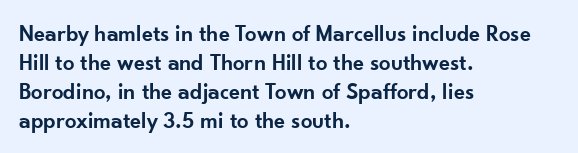
The image shows 23 px text type, upright; set left-aligned, normal line spacing (1.26x), normal letter spacing, not underlined.
